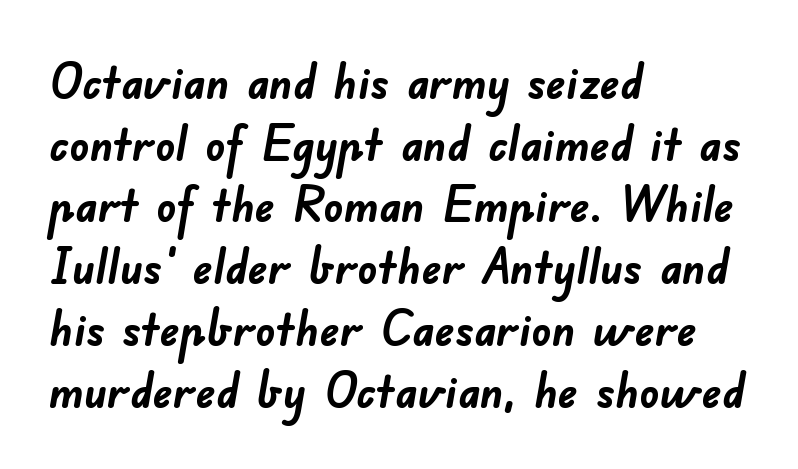
The image shows 49 px semibold sans-serif type; set left-aligned, normal line spacing (1.26x), normal letter spacing, not underlined; low stroke contrast and a small x-height.
